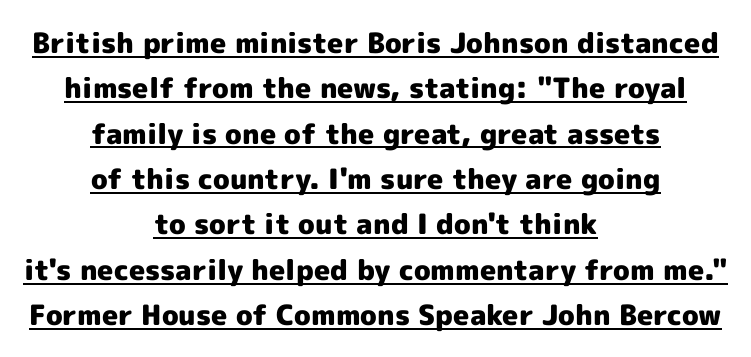
Bold? Absolutely — the strokes are thick and heavy. No feet cap the strokes, marking this as sans-serif type. Characters follow at the spacing the type designer built in. Does the copy run flush right? No — it is centered line by line. The specimen includes a rule beneath the text block's lines. A typesetter would call this proportional, since set widths differ per character.
